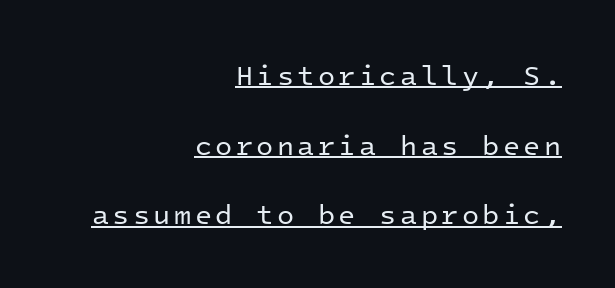
The image shows 28 px regular-weight sans-serif type, upright, monospaced; set right-aligned, loose line spacing (2.49x), underlined; low stroke contrast and a medium x-height.
